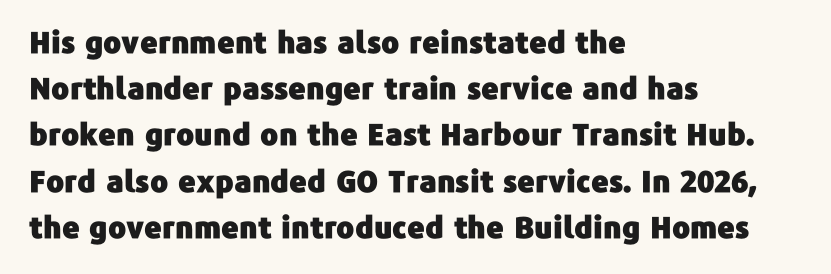
Q: Is the text italic (slanted)? A: No, it is upright.
Q: Is the typeface a serif or a sans-serif typeface? A: Sans-serif.
Q: Is the text underlined? A: No.
Q: How is the paragraph aligned? A: Left-aligned.
Q: Is the spacing between letters normal or unusually wide? A: Normal.
Q: Is the spacing between lines tight, normal or loose? A: Normal.
Q: Width (condensed, normal, or wide)? A: Normal.
Q: Stroke contrast? A: Low.
Q: x-height? A: Medium.
Q: Monospaced? A: No.
